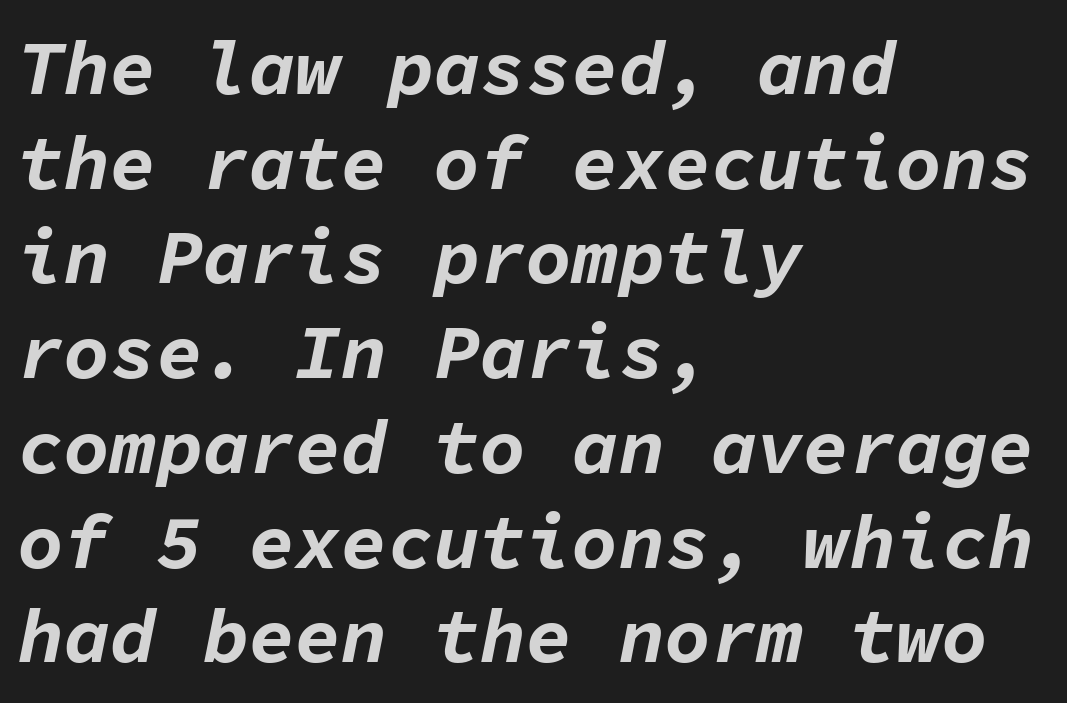
Q: Is the text bold? A: Yes.
Q: Is the text italic (slanted)? A: Yes, it leans right by about 11 degrees.
Q: Is the text underlined? A: No.
Q: How is the paragraph aligned? A: Left-aligned.
Q: Is the spacing between letters normal or unusually wide? A: Normal.
Q: Width (condensed, normal, or wide)? A: Normal.
Q: Stroke contrast? A: Low.
Q: x-height? A: Medium.
Q: Monospaced? A: Yes.
